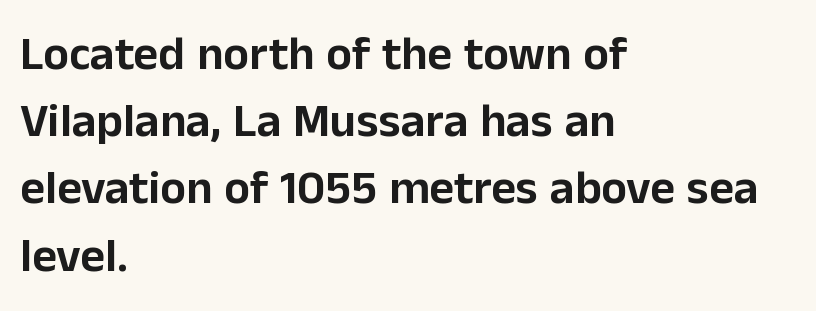
The letters sit at their default tracking, neither squeezed nor spread. Nope, no serifs anywhere on these letters. The setting favours the left margin, as ordinary paragraphs usually do. Evenly set lines give the paragraph a standard silhouette.
